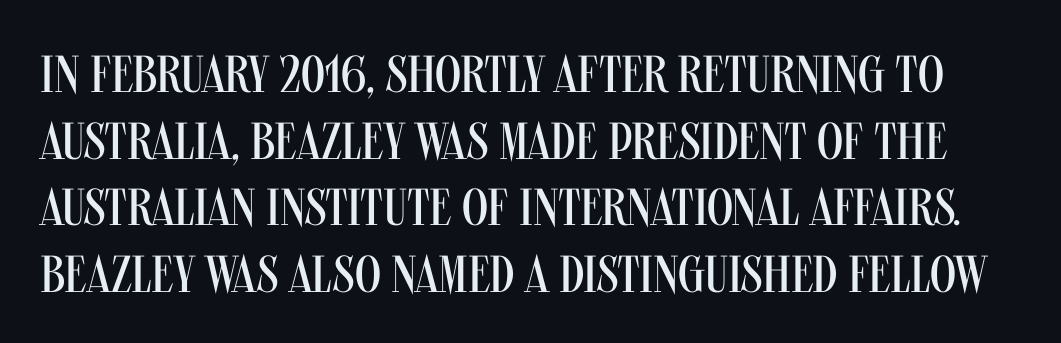
{"serif": "no", "italic": "no", "bold": "no", "weight": "regular", "width": "condensed", "stroke_contrast": "medium", "x_height": "large", "monospaced": "no", "underline": "no", "line_spacing": "normal", "line_spacing_ratio": 1.28, "letter_spacing": "normal", "letter_spacing_em": 0.0, "glyph_px": 52}
